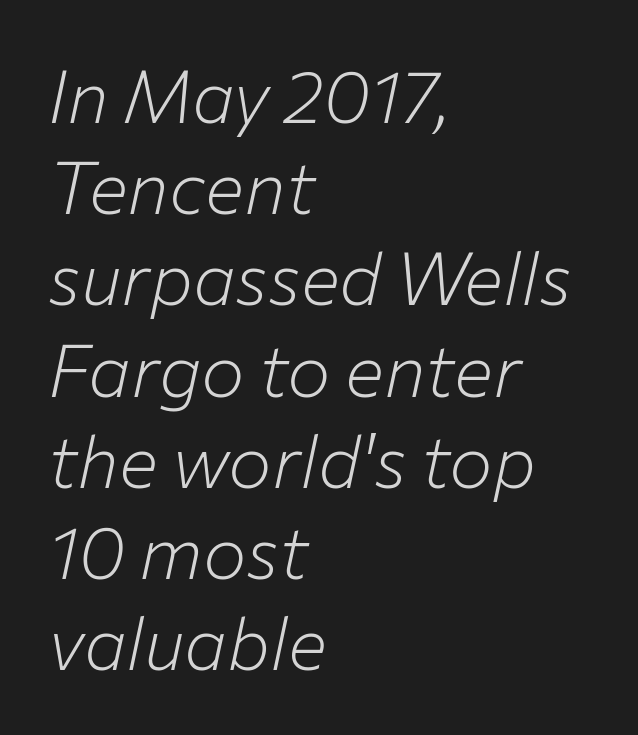
Note the varied advance widths — an 'i' is clearly narrower than an 'm'. The rendering applies a slant to the glyphs. The lines are quadded left. Compared with a typical body face, this is equally light or lighter still. No extra tracking has been applied to these lines.
